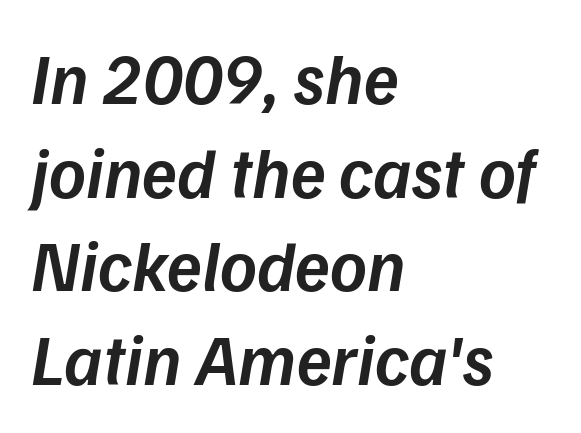
The image shows 71 px semibold type, italic (leaning right); set left-aligned, normal line spacing (1.32x), normal letter spacing, not underlined; low stroke contrast and a medium x-height.
